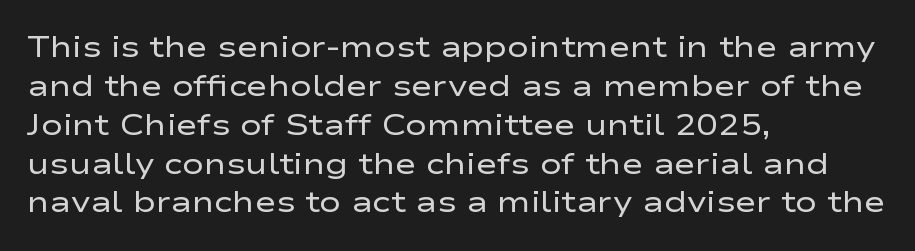
{"serif": "no", "italic": "no", "bold": "no", "weight": "regular", "width": "wide", "stroke_contrast": "low", "x_height": "medium", "monospaced": "no", "underline": "no", "align": "left", "line_spacing": "normal", "line_spacing_ratio": 1.34, "letter_spacing": "normal", "letter_spacing_em": 0.0, "glyph_px": 29}
